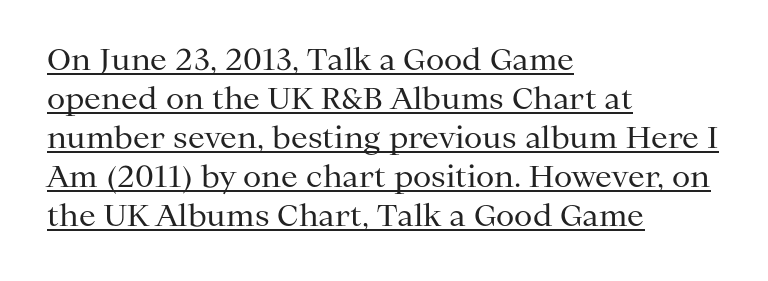
Q: Is the text bold? A: No.
Q: Is the text italic (slanted)? A: No, it is upright.
Q: Is the typeface a serif or a sans-serif typeface? A: Serif.
Q: Is the text underlined? A: Yes.
Q: How is the paragraph aligned? A: Left-aligned.
Q: Is the spacing between letters normal or unusually wide? A: Normal.
Q: Is the spacing between lines tight, normal or loose? A: Normal.
Q: Width (condensed, normal, or wide)? A: Normal.
Q: Stroke contrast? A: Medium.
Q: x-height? A: Medium.
Q: Monospaced? A: No.
